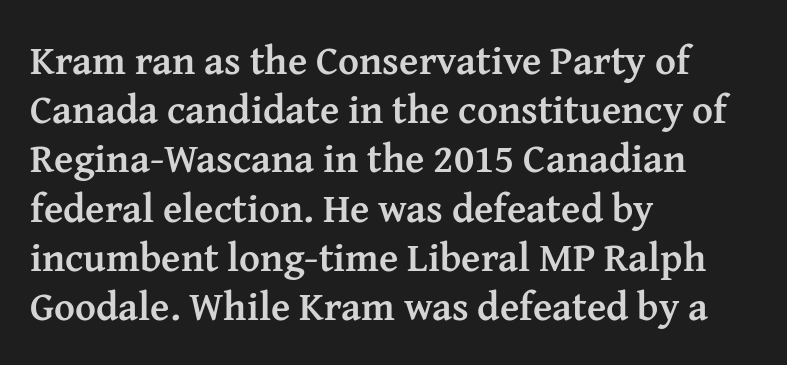
Q: Is the text bold? A: Yes.
Q: Is the text italic (slanted)? A: No, it is upright.
Q: Is the typeface a serif or a sans-serif typeface? A: Serif.
Q: Is the text underlined? A: No.
Q: How is the paragraph aligned? A: Left-aligned.
Q: Is the spacing between letters normal or unusually wide? A: Normal.
Q: Width (condensed, normal, or wide)? A: Normal.
Q: Stroke contrast? A: Medium.
Q: x-height? A: Medium.
Q: Monospaced? A: No.
